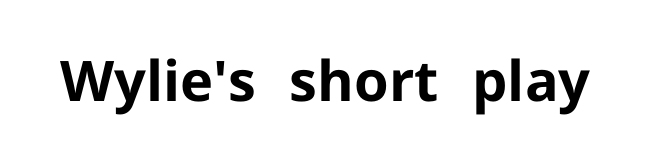
The image shows 56 px bold sans-serif type, upright; set normal letter spacing, not underlined; low stroke contrast and a medium x-height.
